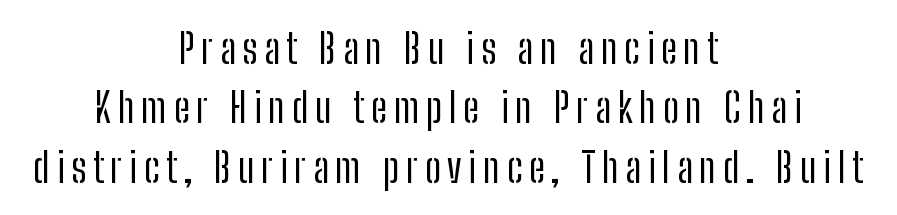
{"serif": "no", "italic": "no", "bold": "no", "weight": "regular", "width": "condensed", "stroke_contrast": "low", "x_height": "medium", "monospaced": "no", "underline": "no", "align": "center", "line_spacing": "normal", "line_spacing_ratio": 1.45, "glyph_px": 41}
